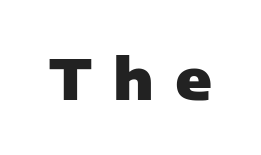
Heft: maximum for text — a bold. The type family on display is of the sans-serif kind. Compared with typical body copy, the letter spacing here is much looser. Varying glyph widths throughout — classic text-font behaviour. Letters rest on an invisible, unmarked baseline. Ascenders rise straight up at ninety degrees.
